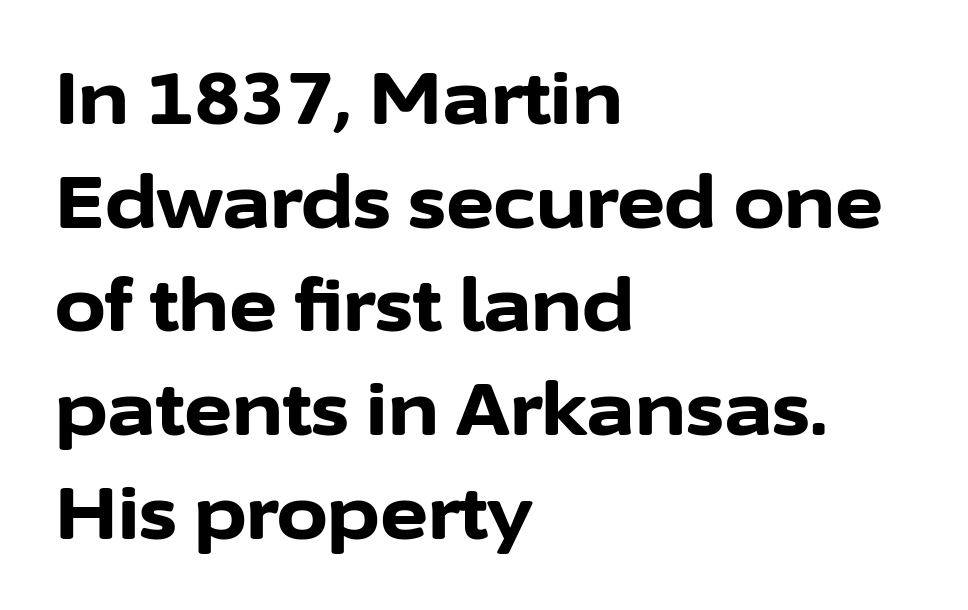
Is the block centered? No — it sits flush against the left margin. Stroke terminals: plain, sans-serif. The space beneath each line is pristine and unruled. The face used here is rendered with its standard letterfit. Varying glyph widths throughout — classic text-font behaviour.
